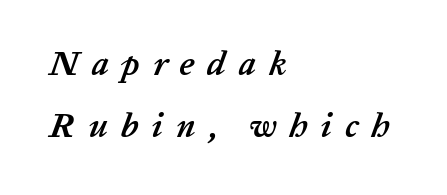
Q: Is the text bold? A: Yes.
Q: Is the text italic (slanted)? A: Yes, it leans right by about 20 degrees.
Q: Is the text underlined? A: No.
Q: How is the paragraph aligned? A: Left-aligned.
Q: Is the spacing between letters normal or unusually wide? A: Unusually wide.
Q: Width (condensed, normal, or wide)? A: Normal.
Q: Stroke contrast? A: Low.
Q: x-height? A: Medium.
Q: Monospaced? A: No.
